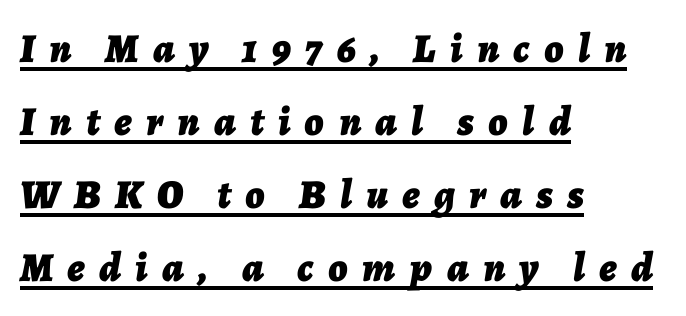
Q: Is the text bold? A: Yes.
Q: Is the text italic (slanted)? A: Yes, it leans right by about 7 degrees.
Q: Is the text underlined? A: Yes.
Q: How is the paragraph aligned? A: Left-aligned.
Q: Is the spacing between letters normal or unusually wide? A: Unusually wide.
Q: Width (condensed, normal, or wide)? A: Normal.
Q: Stroke contrast? A: Low.
Q: x-height? A: Medium.
Q: Monospaced? A: No.
